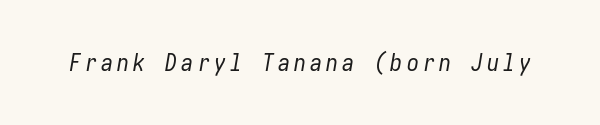
Observe the lean: these are italic letterforms. Weight: regular or lighter. Descenders hang freely into open space.
